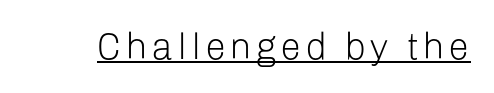
When letters stand straight like this, we call the style roman or upright. The rendered words wear a rule along their underside. Stems and bowls with no extra thickness — not bold. Each letter keeps its own natural width here, so spacing adapts to shape. The designer went with a sans here, leaving each stem footless.
